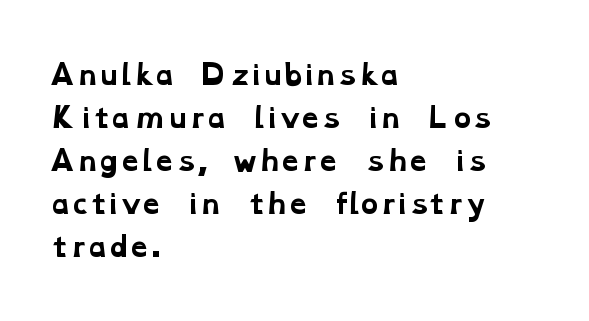
This rendering uses left alignment, leaving the right contour irregular. The foot of each line stays bare and open. Baseline-to-baseline distance is the conventional proportion of letter height. Default kerning and tracking; the words read as compact shapes. In terms of weight, the rendering is a true, heavy bold.
